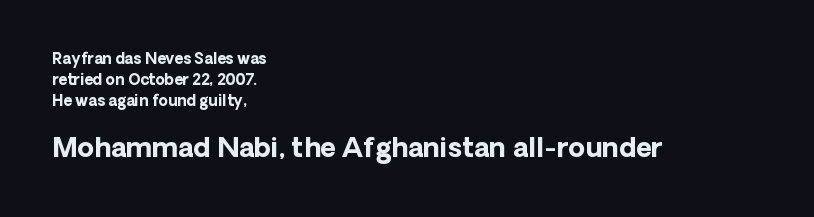
{"italic": "no", "bold": "yes", "underline": "no", "align": "left", "line_spacing": "normal", "line_spacing_ratio": 1.39, "letter_spacing": "normal", "letter_spacing_em": 0.0, "larger_block": "second", "size_ratio": 1.8, "glyph_px": 27}
